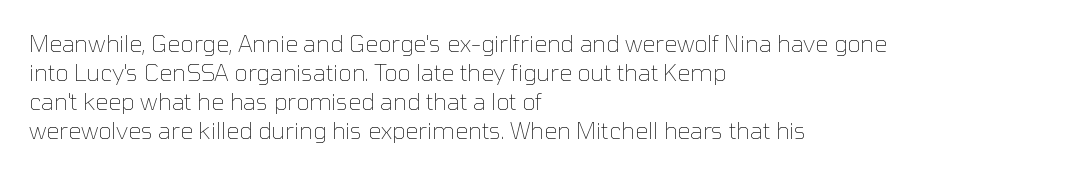
A typesetter would call this zero additional tracking. If you drew a line through each stem, it would be perfectly vertical. This block has exactly the height ordinary leading produces. Teacher's note: observe the even left margin — that is flush-left alignment. The area under the type is left untouched. This is not heavy type; no bold has been used.
